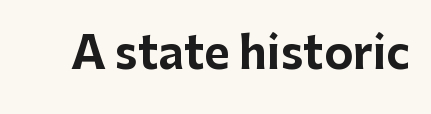
The image shows 44 px bold sans-serif type, upright; set normal letter spacing, not underlined; low stroke contrast and a medium x-height.
